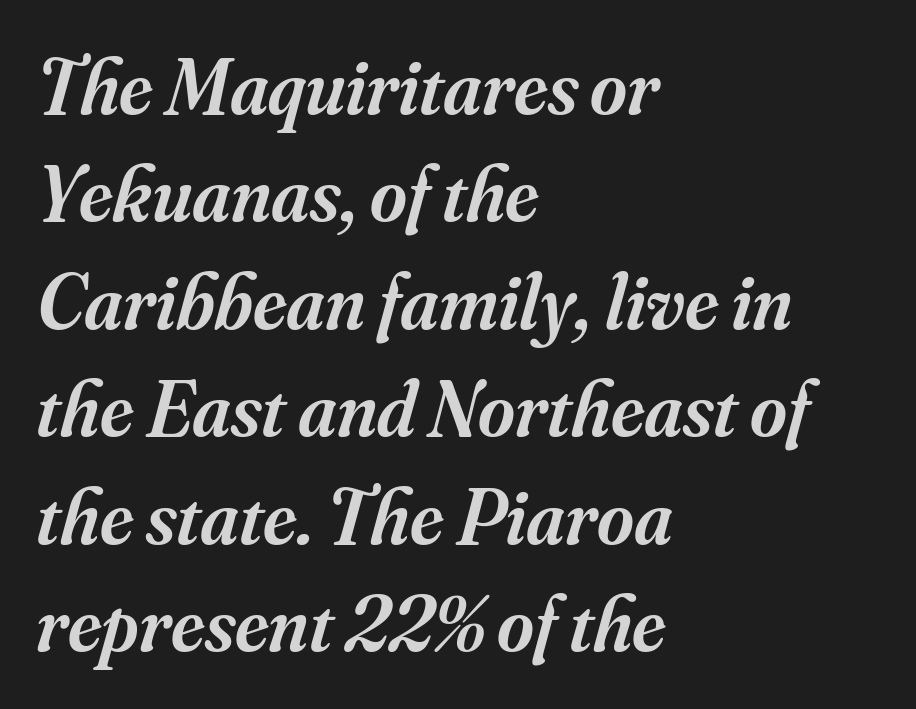
The lines are quadded left. Is the type bold? Partly — it's a semibold, heavier than regular but not fully bold. This sample uses an oblique cut, with every glyph tilted off the vertical. The letters carry serifs — small finishing strokes at the ends of their stems. Each word holds together tightly as a unit, with standard inter-letter gaps.
